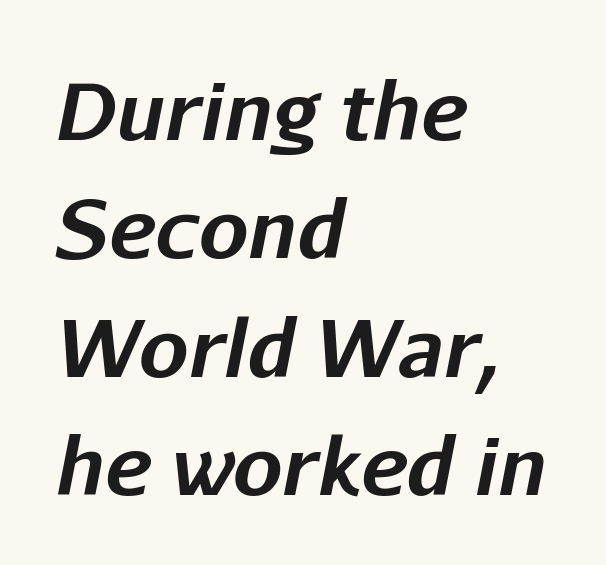
The image shows 79 px bold type, italic (leaning right); set left-aligned, normal line spacing (1.5x), normal letter spacing, not underlined; low stroke contrast and a medium x-height.
